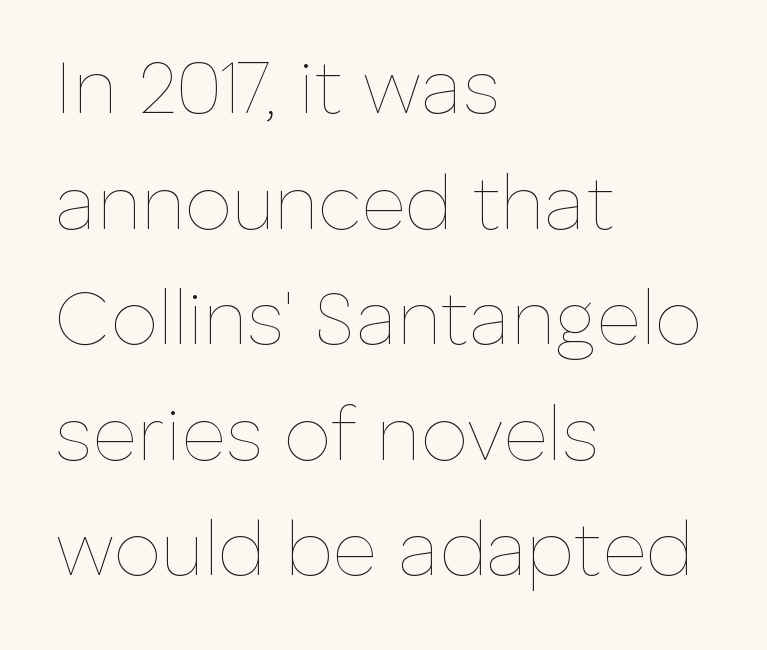
{"italic": "no", "bold": "no", "weight": "thin", "width": "normal", "stroke_contrast": "low", "x_height": "medium", "monospaced": "no", "underline": "no", "align": "left", "line_spacing": "normal", "line_spacing_ratio": 1.52, "letter_spacing": "normal", "letter_spacing_em": 0.0, "glyph_px": 76}
